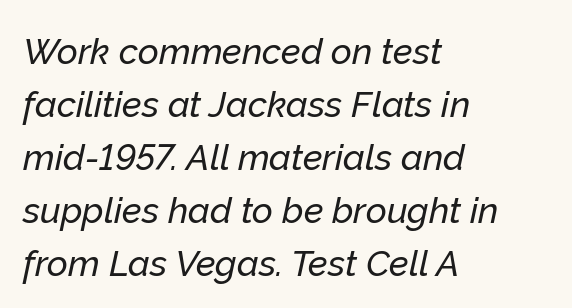
The image shows 36 px text type, italic (leaning right); set left-aligned, normal line spacing (1.47x), normal letter spacing, not underlined; low stroke contrast and a medium x-height.
